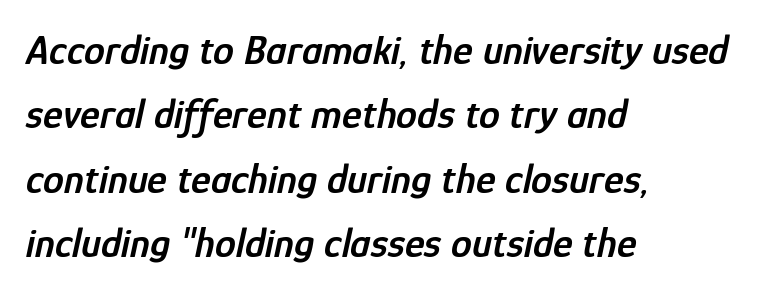
Q: Is the text bold? A: Semi-bold.
Q: Is the text italic (slanted)? A: Yes, it leans right by about 12 degrees.
Q: Is the text underlined? A: No.
Q: How is the paragraph aligned? A: Left-aligned.
Q: Is the spacing between letters normal or unusually wide? A: Normal.
Q: Is the spacing between lines tight, normal or loose? A: Normal.
Q: Width (condensed, normal, or wide)? A: Condensed.
Q: Stroke contrast? A: Low.
Q: x-height? A: Medium.
Q: Monospaced? A: No.
